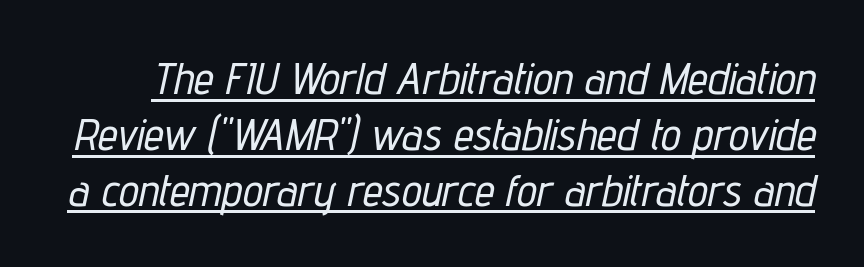
{"italic": "yes", "lean": "right", "slant_degrees": 12, "width": "condensed", "stroke_contrast": "low", "x_height": "medium", "monospaced": "no", "underline": "yes", "line_spacing_ratio": 1.24, "letter_spacing": "normal", "letter_spacing_em": 0.0, "glyph_px": 45}
